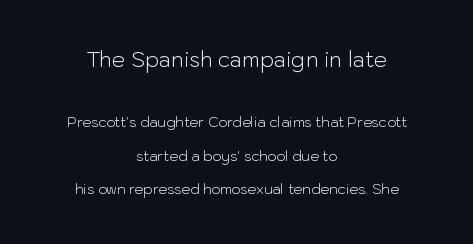
The upper block of text is set noticeably larger than the block beneath it. The specimen omits any rule beneath the text block's lines. Is this a heavy cut? Hardly; it is regular or lighter. Casual observation: everything's sitting right in the middle. Reading down the column, the eye jumps a long way to each next line. Words appear dense and cohesive because spacing is normal.
